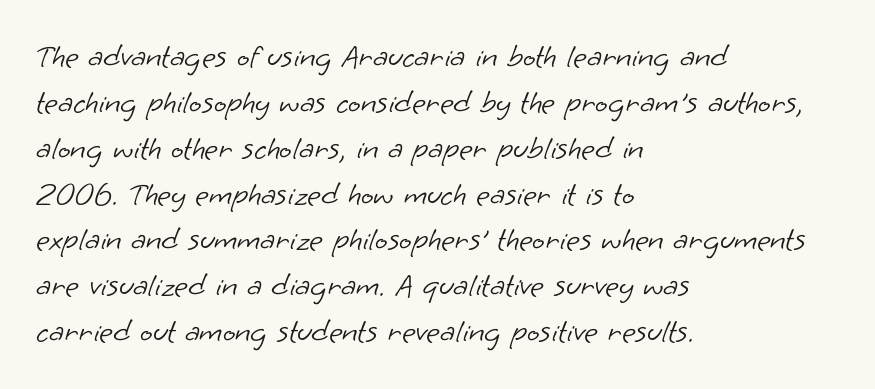
{"serif": "no", "bold": "no", "weight": "light", "width": "normal", "stroke_contrast": "low", "x_height": "small", "monospaced": "no", "underline": "no", "align": "left", "line_spacing": "normal", "line_spacing_ratio": 1.39, "letter_spacing": "normal", "letter_spacing_em": 0.0, "glyph_px": 33}
